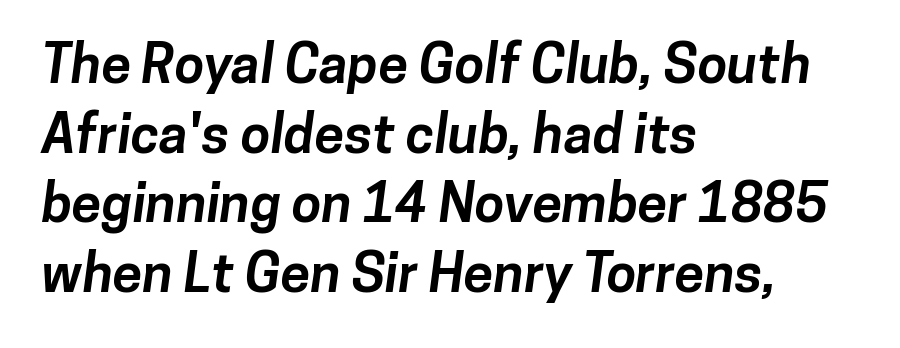
Q: Is the text bold? A: Yes.
Q: Is the typeface a serif or a sans-serif typeface? A: Sans-serif.
Q: Is the text underlined? A: No.
Q: How is the paragraph aligned? A: Left-aligned.
Q: Is the spacing between letters normal or unusually wide? A: Normal.
Q: Is the spacing between lines tight, normal or loose? A: Normal.
Q: Width (condensed, normal, or wide)? A: Normal.
Q: Stroke contrast? A: Low.
Q: x-height? A: Medium.
Q: Monospaced? A: No.
